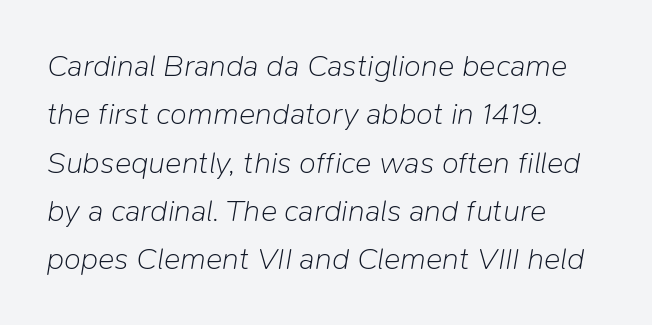
{"italic": "yes", "lean": "right", "slant_degrees": 9, "bold": "no", "weight": "light", "width": "normal", "stroke_contrast": "low", "x_height": "medium", "monospaced": "no", "underline": "no", "align": "left", "line_spacing": "normal", "line_spacing_ratio": 1.56, "letter_spacing": "normal", "letter_spacing_em": 0.0, "glyph_px": 31}
